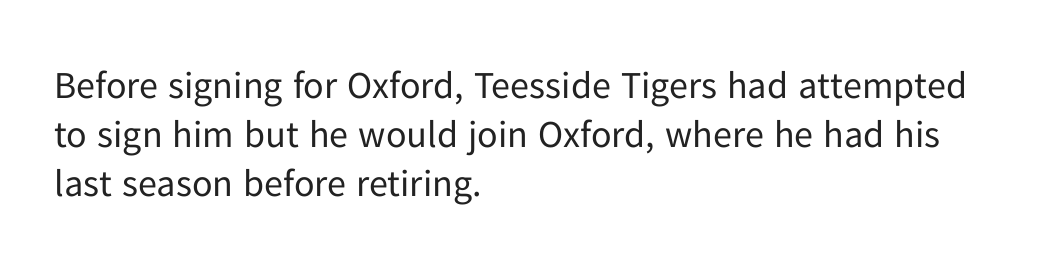
{"serif": "no", "italic": "no", "bold": "no", "weight": "regular", "width": "normal", "stroke_contrast": "low", "x_height": "medium", "monospaced": "no", "underline": "no", "align": "left", "line_spacing": "normal", "line_spacing_ratio": 1.29, "letter_spacing": "normal", "letter_spacing_em": 0.0, "glyph_px": 38}
